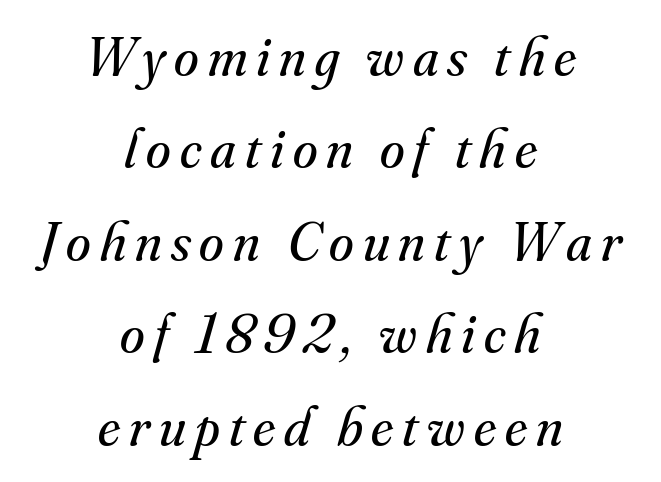
The image shows 56 px regular-weight serif type, italic (leaning right); set centered, normal line spacing (1.65x), not underlined; medium stroke contrast and a small x-height.
